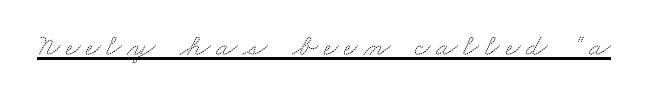
Each letter keeps its own natural width here, so spacing adapts to shape. Quick note: underline on. This rendering employs a face with finishing strokes, i.e., a serif.
